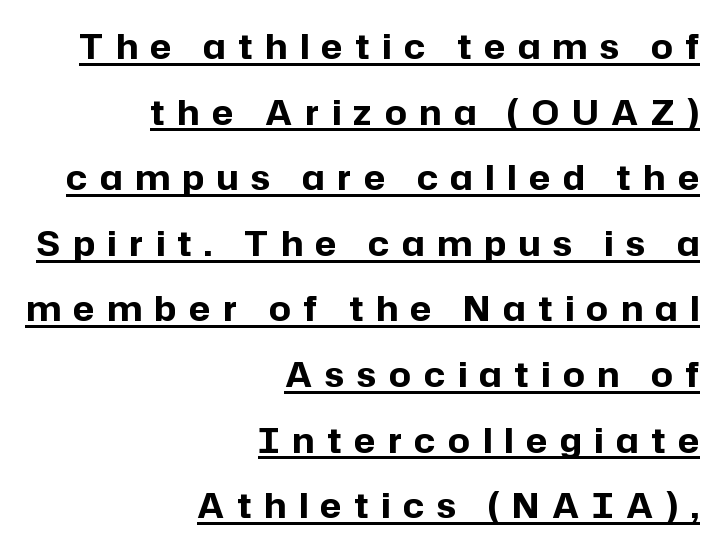
{"serif": "no", "italic": "no", "bold": "yes", "weight": "bold", "width": "normal", "stroke_contrast": "low", "x_height": "medium", "monospaced": "no", "underline": "yes", "align": "right", "line_spacing": "loose", "line_spacing_ratio": 1.93, "letter_spacing": "wide", "letter_spacing_em": 0.38, "glyph_px": 34}
